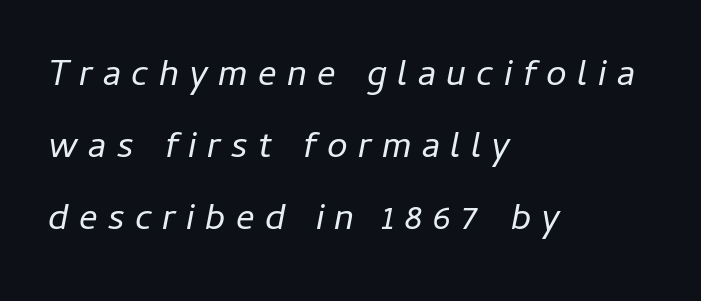
Q: Is the text bold? A: No.
Q: Is the text italic (slanted)? A: Yes, it leans right by about 11 degrees.
Q: Is the text underlined? A: No.
Q: How is the paragraph aligned? A: Left-aligned.
Q: Is the spacing between letters normal or unusually wide? A: Unusually wide.
Q: Is the spacing between lines tight, normal or loose? A: Loose.
Q: Width (condensed, normal, or wide)? A: Normal.
Q: Stroke contrast? A: Low.
Q: x-height? A: Medium.
Q: Monospaced? A: No.
